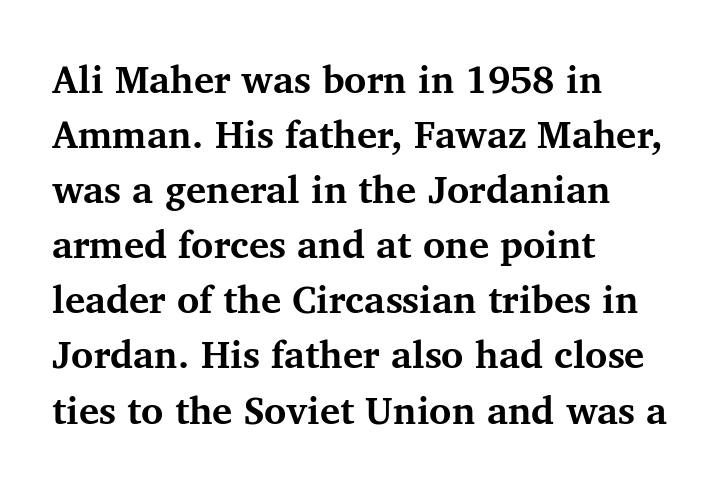
The image shows 38 px bold serif type, upright; set left-aligned, normal line spacing (1.45x), normal letter spacing, not underlined; medium stroke contrast and a medium x-height.
